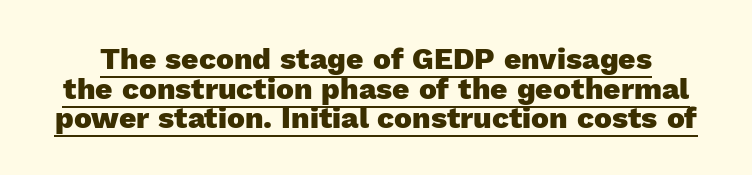
The font is running at its bold setting. This sample trades vertical openness for compactness between lines. The passage shown has conventional tracking throughout. Emphasis is given by a line drawn under the lettering. Do the letters lean? They stand straight. This sample has the flowing, uneven cadence of proportional lettering.
